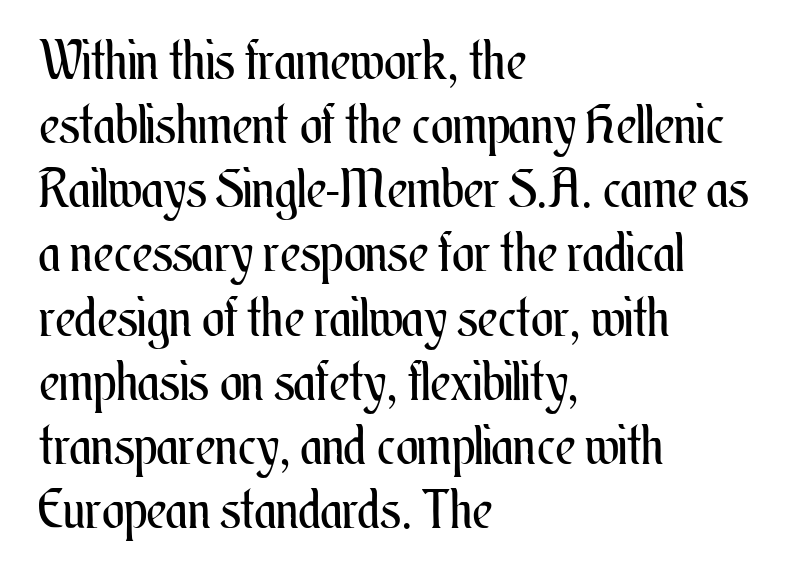
Plain, unruled lines of type. If you drew a line through each stem, it would be perfectly vertical. Weight: regular or lighter. Character widths vary here, with narrow letters taking less room than wide ones. Line starts are locked; line ends wander.
